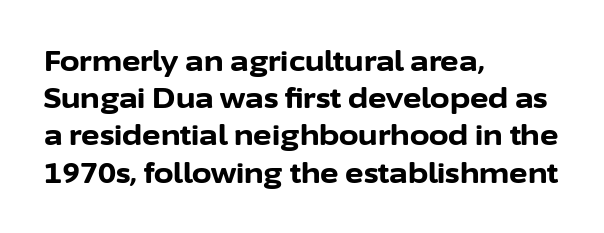
The image shows 28 px bold sans-serif type, upright; set left-aligned, normal line spacing (1.33x), normal letter spacing, not underlined; low stroke contrast and a medium x-height.
